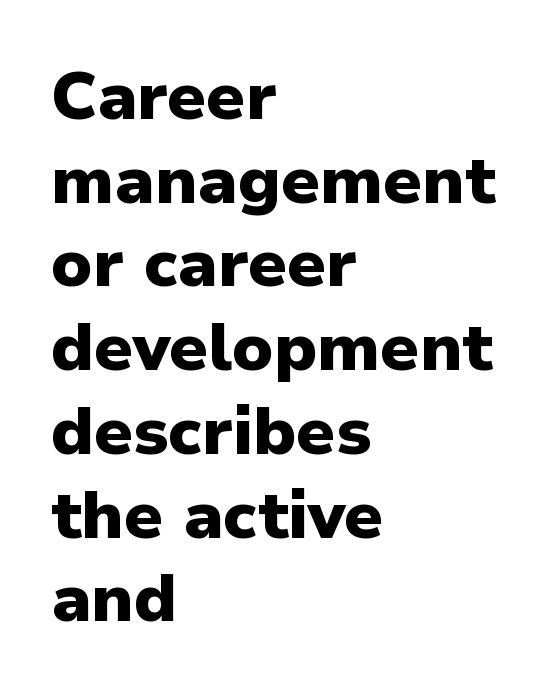
The space between consecutive lines is moderate. The space beneath each line is pristine and unruled. The axis of the letterforms is exactly vertical. Strong, thick strokes mark this as bold type.
